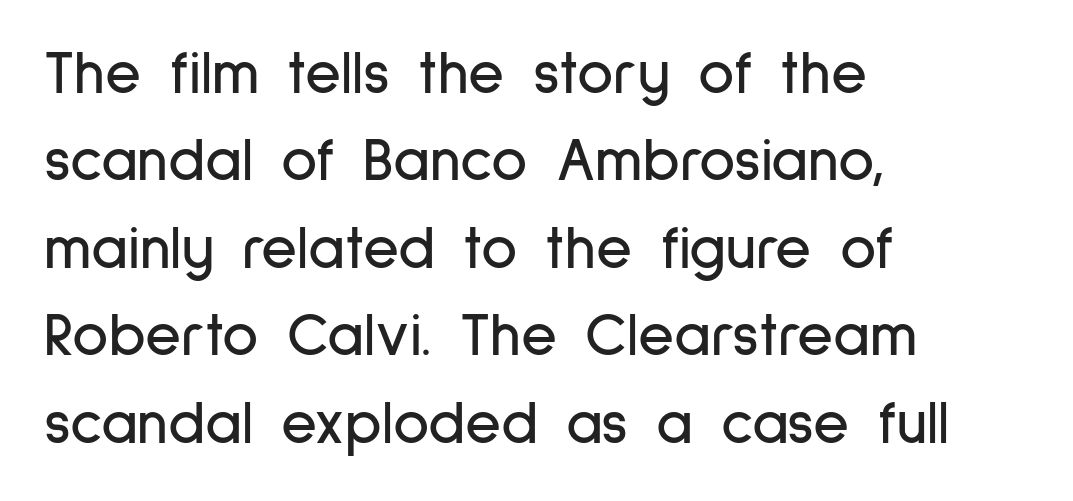
Q: Is the text italic (slanted)? A: No, it is upright.
Q: Is the typeface a serif or a sans-serif typeface? A: Sans-serif.
Q: Is the text underlined? A: No.
Q: How is the paragraph aligned? A: Left-aligned.
Q: Is the spacing between letters normal or unusually wide? A: Normal.
Q: Is the spacing between lines tight, normal or loose? A: Normal.
Q: Width (condensed, normal, or wide)? A: Condensed.
Q: Stroke contrast? A: Low.
Q: x-height? A: Medium.
Q: Monospaced? A: No.
